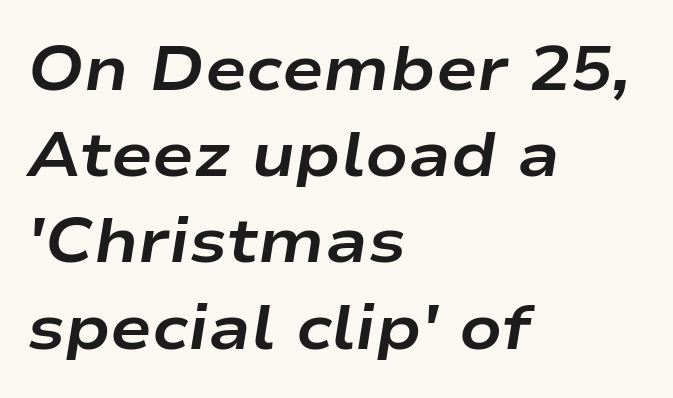
Is this a fixed-width face? No — the glyphs have proportional, varying widths. What's the leading like? Ordinary, nothing unusual. How are the letters spaced? Ordinarily, with no added tracking. Bold? Absolutely — the strokes are thick and heavy. This rendering uses left alignment, leaving the right contour irregular. The face used here has a pronounced slope to its letters.
